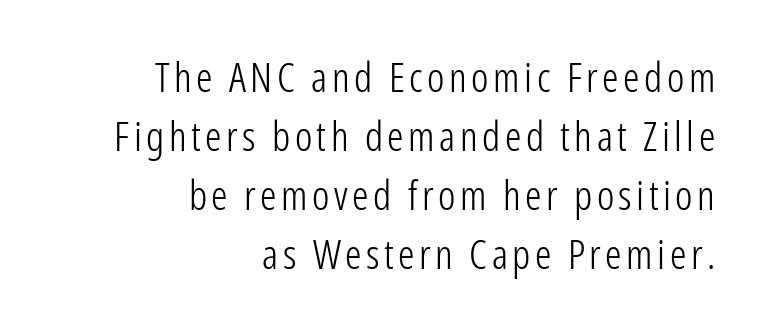
The image shows 41 px light, condensed sans-serif type, upright; set right-aligned, normal line spacing (1.44x), not underlined; low stroke contrast and a medium x-height.
